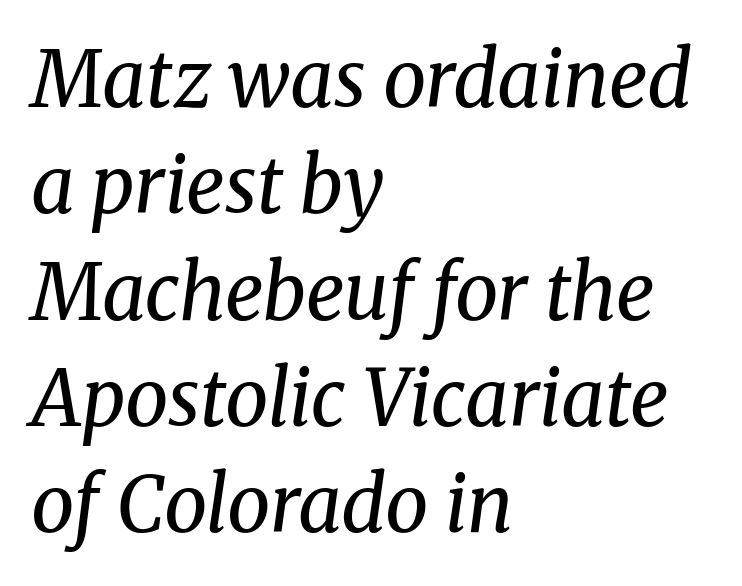
The image shows 77 px regular-weight serif type, italic (leaning right); set left-aligned, normal line spacing (1.38x), normal letter spacing, not underlined; medium stroke contrast and a medium x-height.
